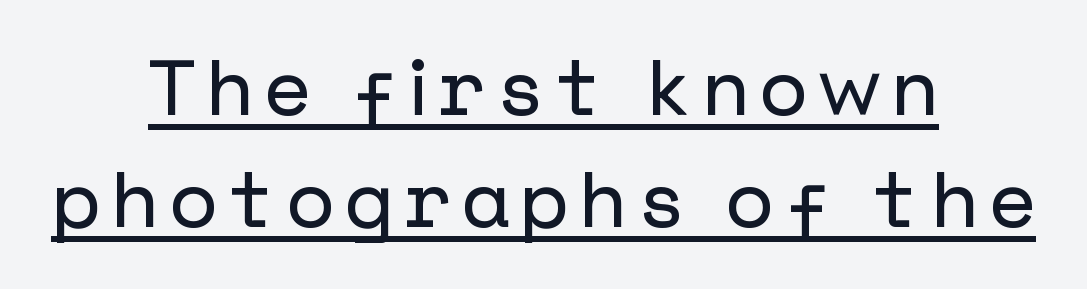
{"serif": "no", "italic": "no", "width": "normal", "stroke_contrast": "low", "x_height": "medium", "underline": "yes", "align": "center", "line_spacing": "normal", "line_spacing_ratio": 1.44, "glyph_px": 78}
